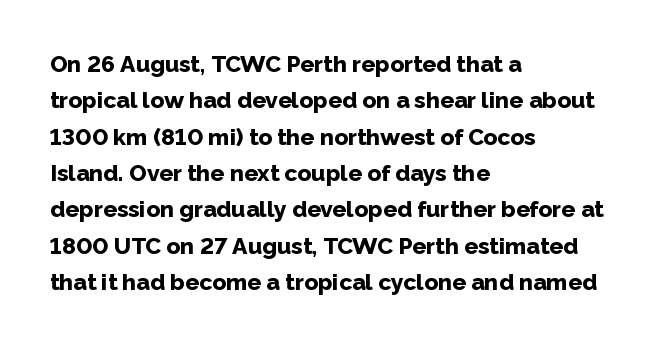
The text block is weighted toward the left margin, trailing off unevenly rightward. These lines carry a lot of weight — the face is fully bold. The letters stand upright; this is a roman face. Each row of text sits above clean, open space. This rendering leaves character spacing at its baseline value.
